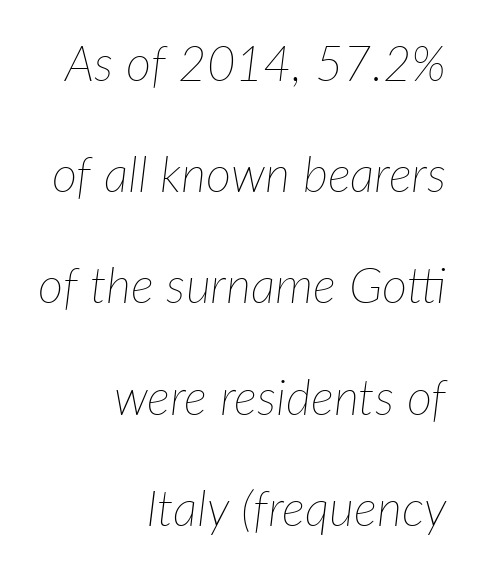
Think of a printed novel: that variable character pitch is what you see here. Weight: in the light-to-regular range. The typography opts for an oblique posture over an upright one. Reading down the block, your eye finds every line finishing at a fixed right position. Rule under the text: the space is simply empty. Leading is clearly above the norm, producing a sparse column.
